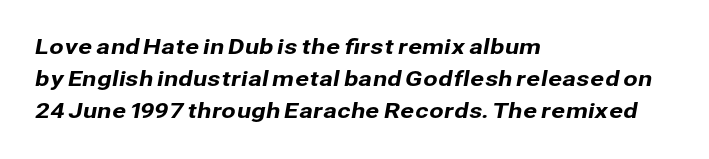
The image shows 21 px text type; set left-aligned, normal line spacing (1.53x), normal letter spacing, not underlined.
